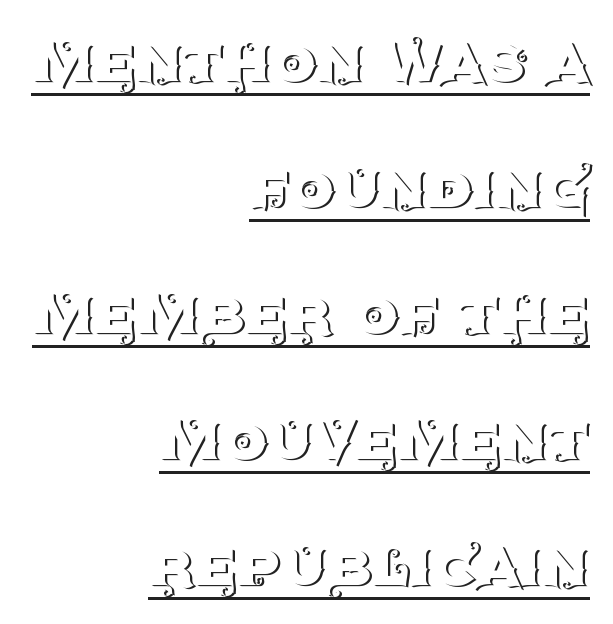
The gaps between neighbouring characters are ordinary and unremarkable. Weight: not bold — regular or lighter. The rendering uses natural spacing where letterforms have individual widths. The compositor pushed each line to the right boundary. Does the type have serifs? Yes, each stem ends in a small foot. Characters remain perfectly vertical along every line.
